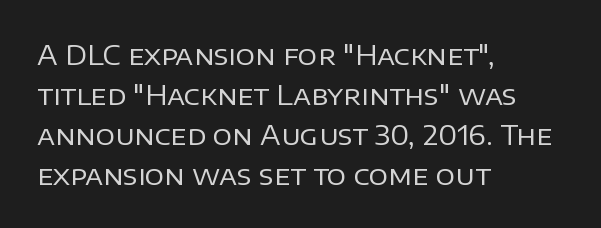
Italic: no, the glyphs are upright roman. Observe the ordinary spacing: letters are neighbours, not strangers. Line spacing here is normal. The zone under the glyphs is completely vacant. These lines stack with their left ends in a neat column.
